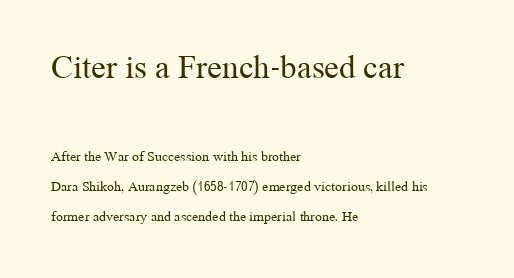
The image shows 33 px regular-weight serif type, upright; set left-aligned, loose line spacing (2.16x), normal letter spacing, not underlined; the first (top) block is 2.36x larger; medium stroke contrast and a medium x-height.
